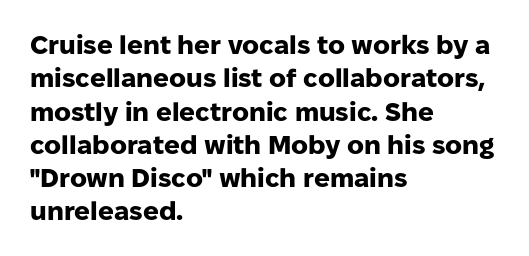
Q: Is the text bold? A: Yes.
Q: Is the text italic (slanted)? A: No, it is upright.
Q: Is the text underlined? A: No.
Q: How is the paragraph aligned? A: Left-aligned.
Q: Is the spacing between letters normal or unusually wide? A: Normal.
Q: Is the spacing between lines tight, normal or loose? A: Normal.
